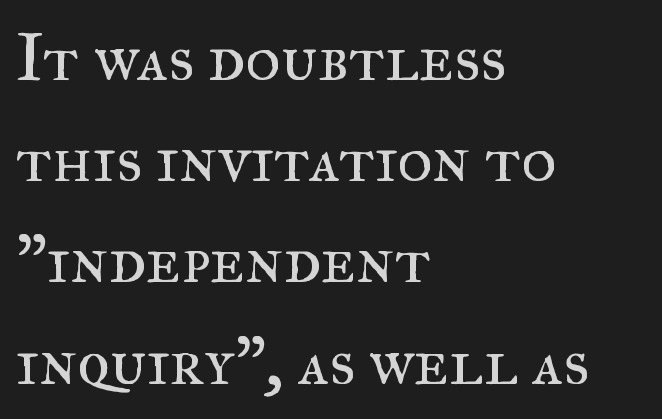
{"serif": "yes", "italic": "no", "bold": "no", "weight": "regular", "width": "normal", "stroke_contrast": "medium", "x_height": "small", "monospaced": "no", "underline": "no", "align": "left", "line_spacing": "normal", "line_spacing_ratio": 1.51, "letter_spacing": "normal", "letter_spacing_em": 0.0, "glyph_px": 67}
